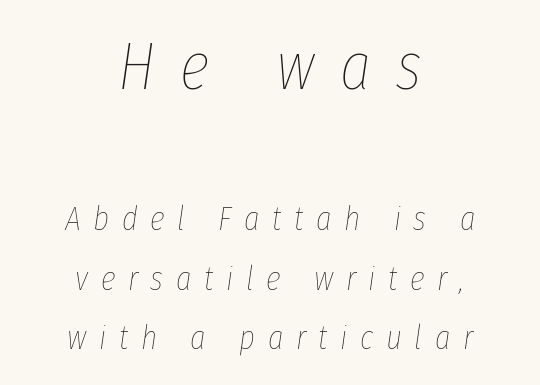
{"italic": "yes", "lean": "right", "slant_degrees": 8, "bold": "no", "weight": "thin", "width": "condensed", "stroke_contrast": "low", "x_height": "medium", "monospaced": "no", "underline": "no", "align": "center", "line_spacing_ratio": 1.75, "letter_spacing": "wide", "letter_spacing_em": 0.37, "larger_block": "first", "size_ratio": 2.0, "glyph_px": 68}
